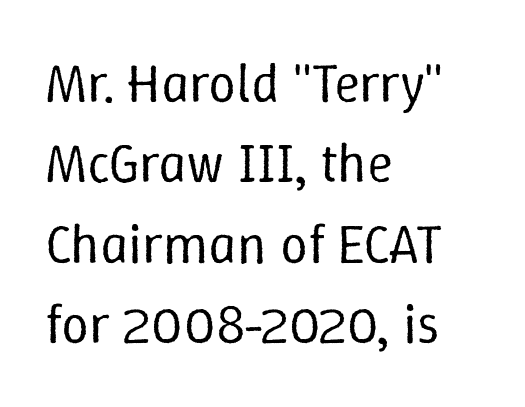
The image shows 55 px regular-weight type, upright; set left-aligned, normal line spacing (1.46x), normal letter spacing, not underlined; low stroke contrast and a medium x-height.
